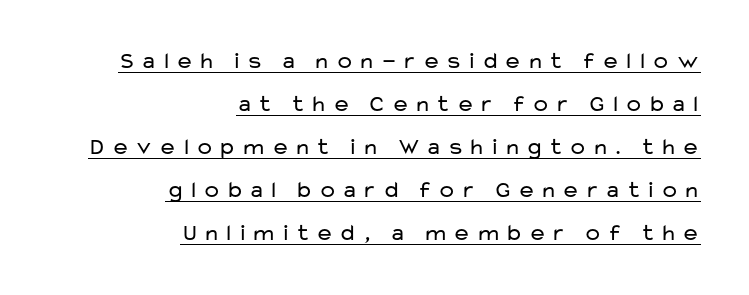
{"italic": "no", "bold": "no", "underline": "yes", "align": "right", "line_spacing_ratio": 1.87, "letter_spacing": "wide", "letter_spacing_em": 0.2, "glyph_px": 23}
